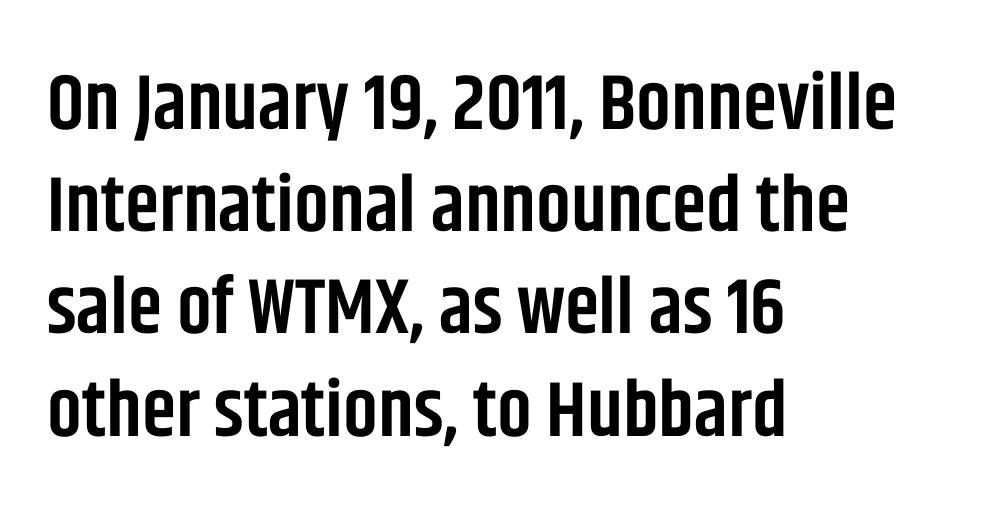
The image shows 78 px semibold, condensed sans-serif type, upright; set left-aligned, normal line spacing (1.31x), normal letter spacing, not underlined; low stroke contrast and a large x-height.
